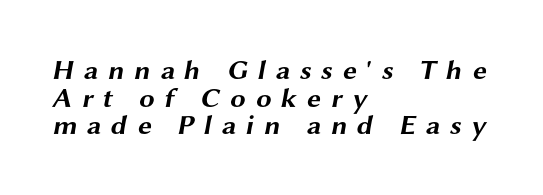
Q: Is the text bold? A: Yes.
Q: Is the typeface a serif or a sans-serif typeface? A: Sans-serif.
Q: Is the text underlined? A: No.
Q: How is the paragraph aligned? A: Left-aligned.
Q: Is the spacing between letters normal or unusually wide? A: Unusually wide.
Q: Is the spacing between lines tight, normal or loose? A: Tight.
Q: Width (condensed, normal, or wide)? A: Wide.
Q: Stroke contrast? A: Medium.
Q: x-height? A: Medium.
Q: Monospaced? A: No.
